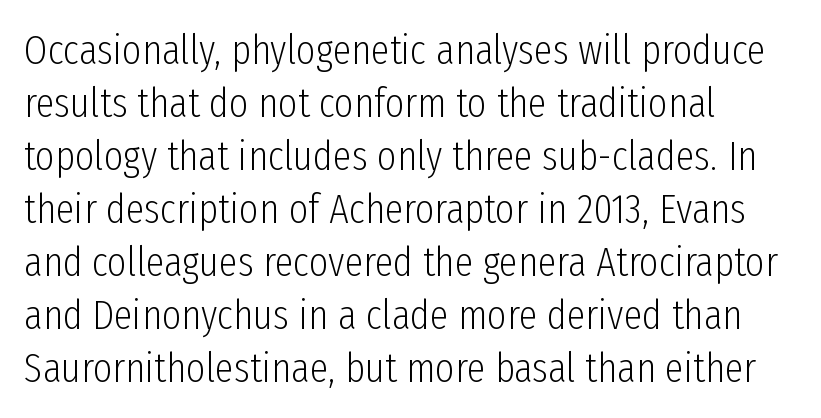
The image shows 42 px light, condensed sans-serif type, upright; set left-aligned, normal line spacing (1.26x), normal letter spacing, not underlined; low stroke contrast and a medium x-height.
